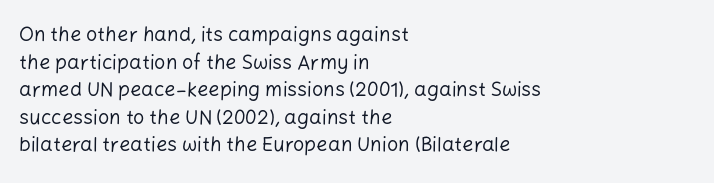
This rendering leaves character spacing at its baseline value. These lines stack with their left ends in a neat column. Reading down the column, the eye jumps a familiar distance to each next line. Stroke mass is kept to a normal reading level or below. Unlike italic type, these characters show no tilt at all. No word sits above an underline.
